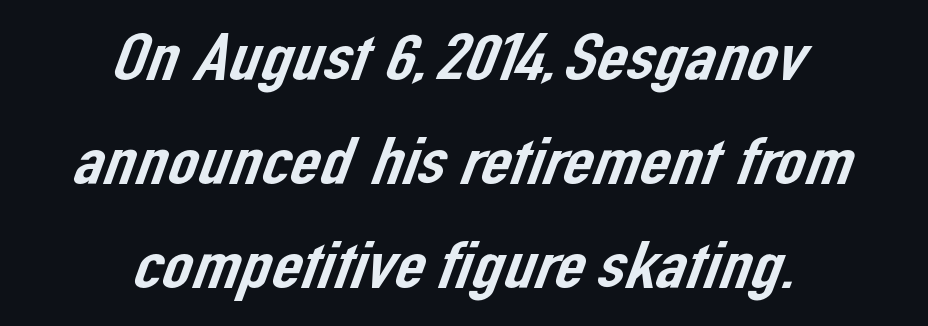
The image shows 67 px sans-serif type; set centered, normal line spacing (1.55x), normal letter spacing, not underlined; low stroke contrast and a medium x-height.
